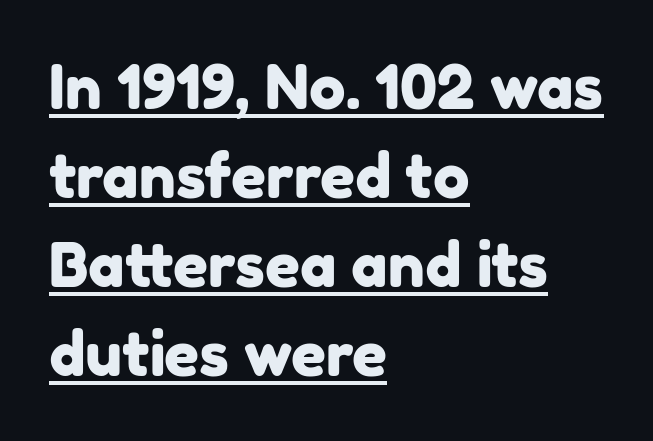
Q: Is the typeface a serif or a sans-serif typeface? A: Sans-serif.
Q: Is the text underlined? A: Yes.
Q: How is the paragraph aligned? A: Left-aligned.
Q: Is the spacing between letters normal or unusually wide? A: Normal.
Q: Is the spacing between lines tight, normal or loose? A: Normal.
Q: Width (condensed, normal, or wide)? A: Normal.
Q: Stroke contrast? A: Low.
Q: x-height? A: Medium.
Q: Monospaced? A: No.
